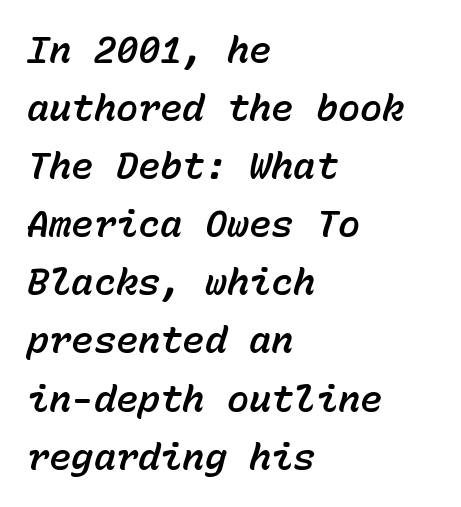
The image shows 37 px text type, italic (leaning right), monospaced; set left-aligned, normal line spacing (1.57x), normal letter spacing, not underlined; low stroke contrast and a medium x-height.
